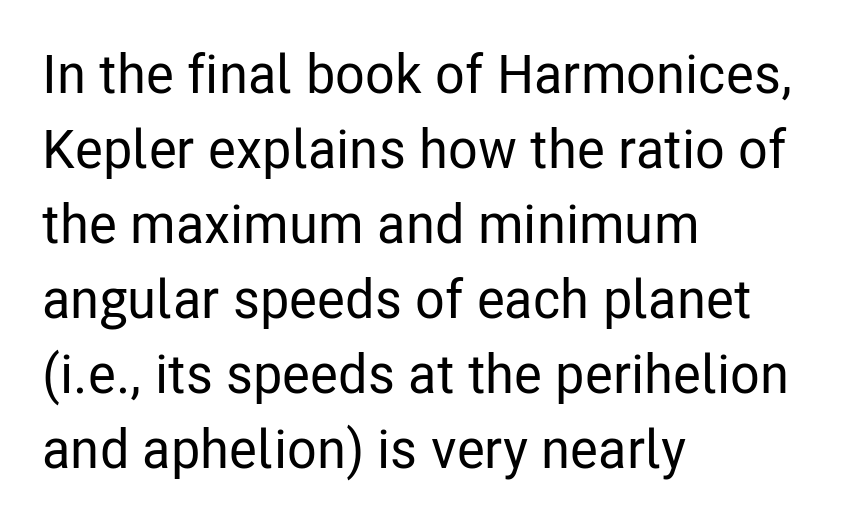
Compared with typical paragraphs, the rows here are spaced about the same. Varying glyph widths throughout — classic text-font behaviour. The lines are quadded left. The type sits square on the baseline with zero lean.
